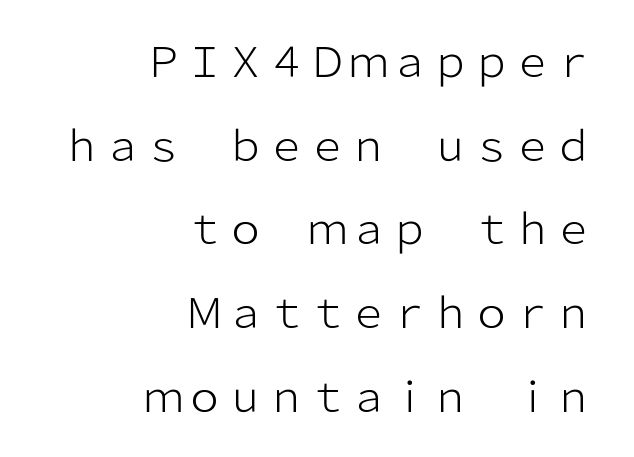
The image shows 41 px light sans-serif type, upright; set right-aligned, loose line spacing (2.04x), normal letter spacing, not underlined; low stroke contrast and a medium x-height.
